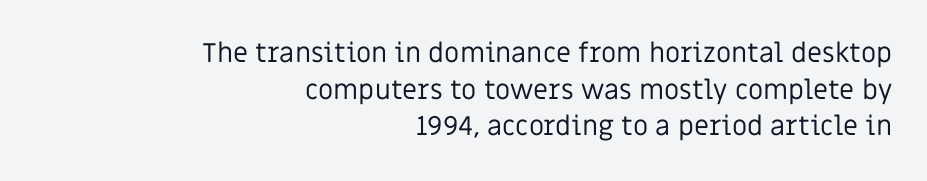
{"italic": "no", "bold": "no", "underline": "no", "align": "right", "line_spacing": "normal", "line_spacing_ratio": 1.36, "letter_spacing": "normal", "letter_spacing_em": 0.0, "glyph_px": 27}
